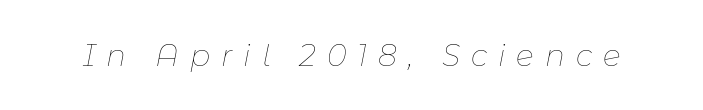
{"italic": "yes", "lean": "right", "slant_degrees": 11, "bold": "no", "weight": "thin", "width": "normal", "stroke_contrast": "low", "x_height": "medium", "monospaced": "no", "underline": "no", "letter_spacing": "wide", "letter_spacing_em": 0.36, "glyph_px": 30}
